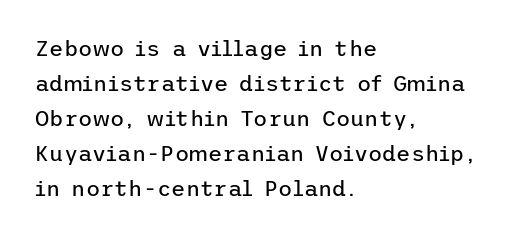
Q: Is the text bold? A: No.
Q: Is the text italic (slanted)? A: No, it is upright.
Q: Is the text underlined? A: No.
Q: How is the paragraph aligned? A: Left-aligned.
Q: Is the spacing between letters normal or unusually wide? A: Normal.
Q: Is the spacing between lines tight, normal or loose? A: Normal.
